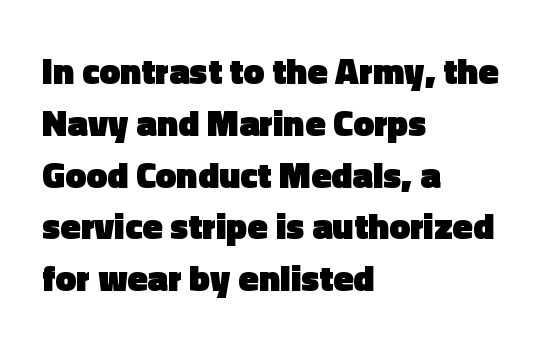
{"serif": "no", "italic": "no", "bold": "yes", "weight": "heavy", "width": "normal", "x_height": "medium", "monospaced": "no", "underline": "no", "align": "left", "line_spacing": "normal", "line_spacing_ratio": 1.4, "letter_spacing": "normal", "letter_spacing_em": 0.0, "glyph_px": 37}
